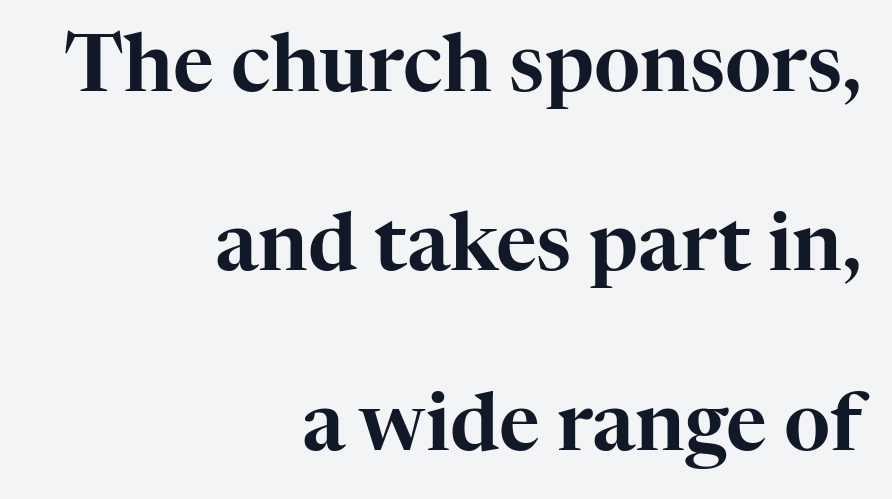
You could call the tracking neutral — neither tight nor loose. The text block is weighted toward the right margin, trailing off unevenly leftward. Beneath every word, the page is bare. Does the lettering tilt? It doesn't — this is upright.
